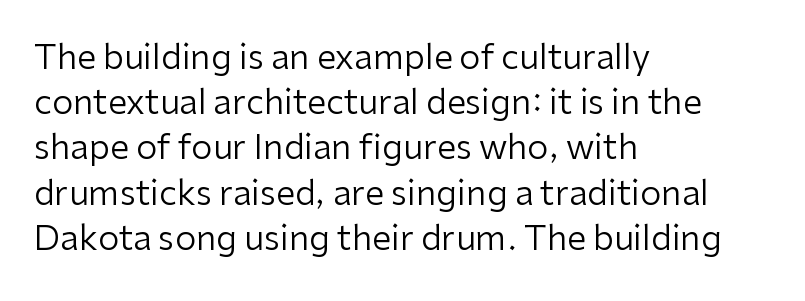
{"serif": "no", "italic": "no", "bold": "no", "weight": "regular", "width": "normal", "stroke_contrast": "low", "x_height": "medium", "monospaced": "no", "underline": "no", "align": "left", "line_spacing": "normal", "line_spacing_ratio": 1.33, "letter_spacing": "normal", "letter_spacing_em": 0.0, "glyph_px": 34}
